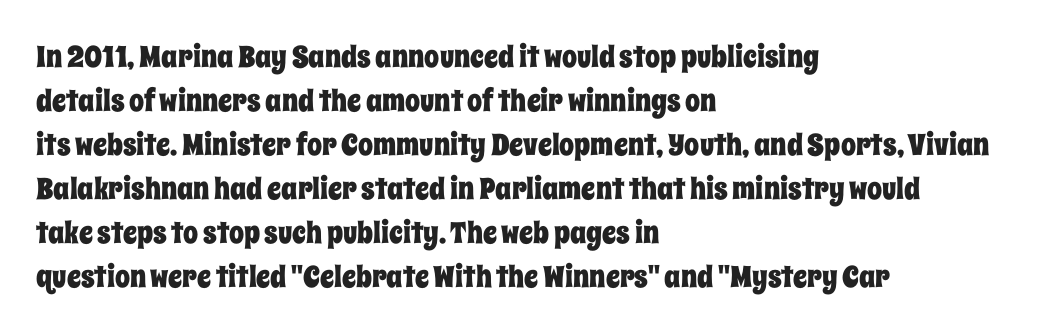
Q: Is the text italic (slanted)? A: No, it is upright.
Q: Is the text underlined? A: No.
Q: How is the paragraph aligned? A: Left-aligned.
Q: Is the spacing between letters normal or unusually wide? A: Normal.
Q: Is the spacing between lines tight, normal or loose? A: Normal.
Q: Width (condensed, normal, or wide)? A: Condensed.
Q: Stroke contrast? A: Low.
Q: x-height? A: Large.
Q: Monospaced? A: No.
